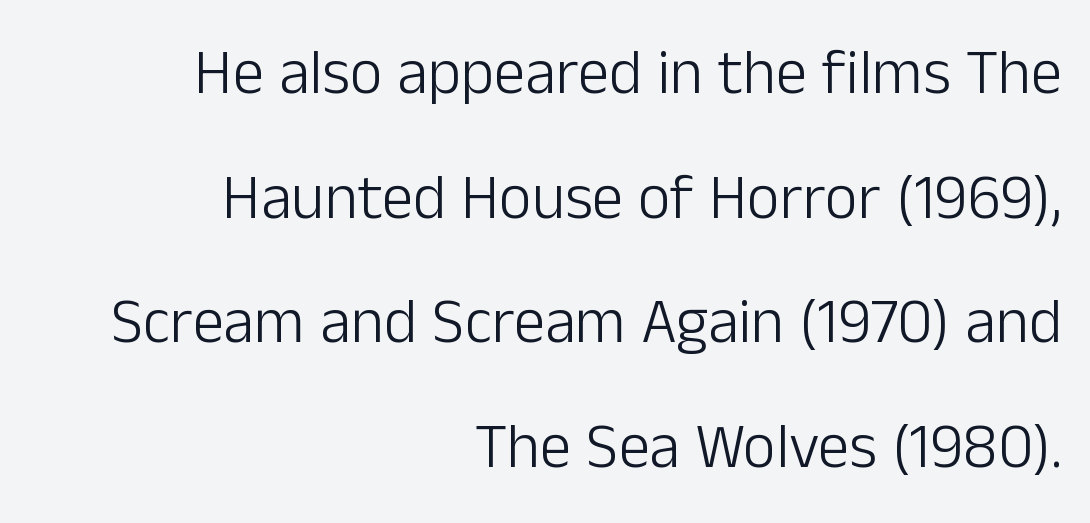
The image shows 63 px light sans-serif type, upright; set right-aligned, loose line spacing (1.98x), normal letter spacing, not underlined; low stroke contrast and a medium x-height.
